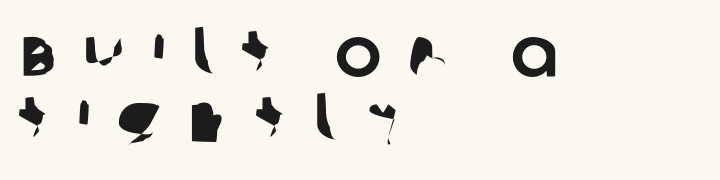
Here the glyphs are tracked loosely, breaking word shapes into spaced letters. Underlining? Definitely not there. Regarding leading, the lines here are crowded together. This sample has the flowing, uneven cadence of proportional lettering.
